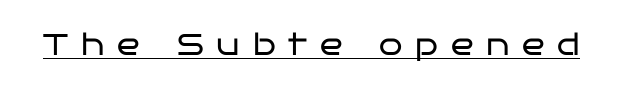
Q: Is the text bold? A: No.
Q: Is the text italic (slanted)? A: No, it is upright.
Q: Is the typeface a serif or a sans-serif typeface? A: Sans-serif.
Q: Is the text underlined? A: Yes.
Q: Is the spacing between letters normal or unusually wide? A: Unusually wide.
Q: Width (condensed, normal, or wide)? A: Wide.
Q: Stroke contrast? A: Low.
Q: x-height? A: Large.
Q: Monospaced? A: No.
